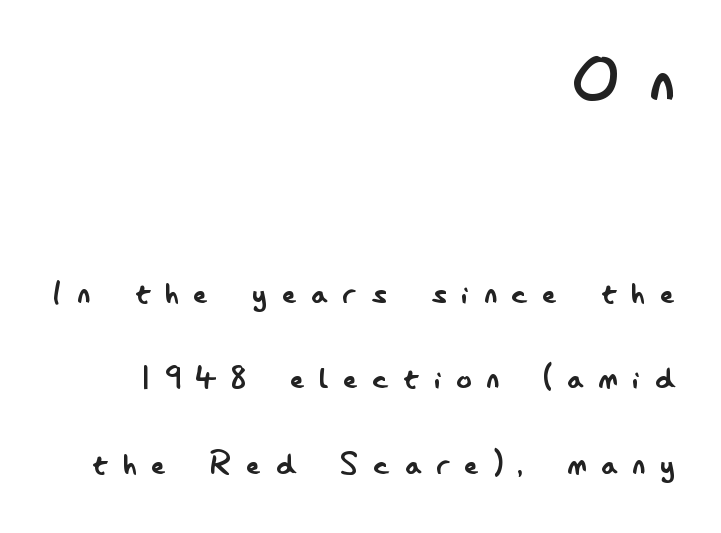
The lettering stays uniformly vertical, giving the passage a roman look. Horizontally, the lines are justified to the trailing edge only. Regarding serifs, this sample does without them. The rendering shrinks the type as you move from the upper chunk to the lower.
